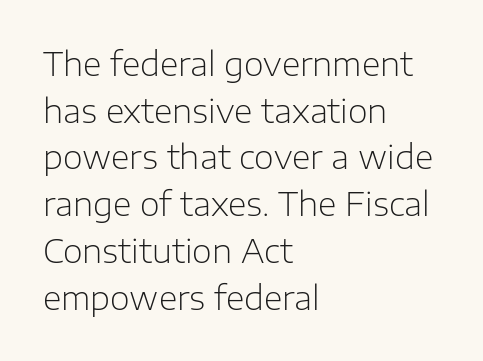
{"serif": "no", "italic": "no", "bold": "no", "weight": "light", "width": "normal", "stroke_contrast": "low", "x_height": "medium", "monospaced": "no", "underline": "no", "align": "left", "line_spacing": "normal", "line_spacing_ratio": 1.46, "letter_spacing": "normal", "letter_spacing_em": 0.0, "glyph_px": 32}
